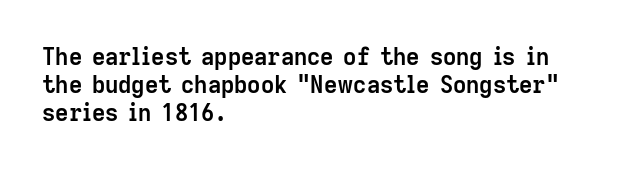
{"italic": "no", "bold": "yes", "underline": "no", "align": "left", "line_spacing_ratio": 1.22, "letter_spacing": "normal", "letter_spacing_em": 0.0, "glyph_px": 23}
